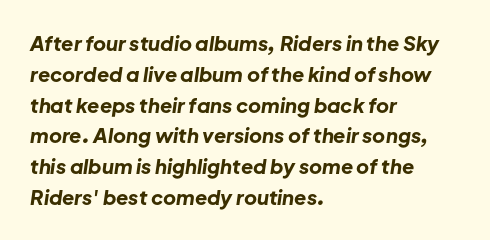
Q: Is the text bold? A: Yes.
Q: Is the text italic (slanted)? A: Yes, it leans right by about 8 degrees.
Q: Is the text underlined? A: No.
Q: How is the paragraph aligned? A: Left-aligned.
Q: Is the spacing between letters normal or unusually wide? A: Normal.
Q: Is the spacing between lines tight, normal or loose? A: Normal.
